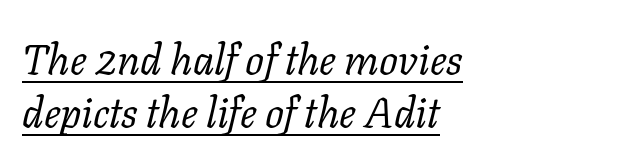
Q: Is the text bold? A: No.
Q: Is the text italic (slanted)? A: Yes, it leans right by about 11 degrees.
Q: Is the typeface a serif or a sans-serif typeface? A: Serif.
Q: Is the text underlined? A: Yes.
Q: How is the paragraph aligned? A: Left-aligned.
Q: Is the spacing between letters normal or unusually wide? A: Normal.
Q: Is the spacing between lines tight, normal or loose? A: Normal.
Q: Width (condensed, normal, or wide)? A: Normal.
Q: Stroke contrast? A: Low.
Q: x-height? A: Medium.
Q: Monospaced? A: No.
